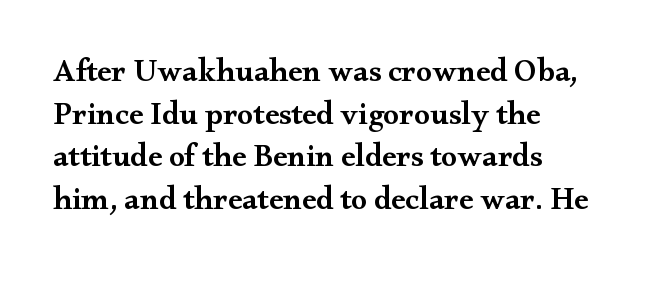
The image shows 32 px semibold, wide serif type, upright; set left-aligned, normal line spacing (1.33x), normal letter spacing, not underlined; medium stroke contrast and a small x-height.
